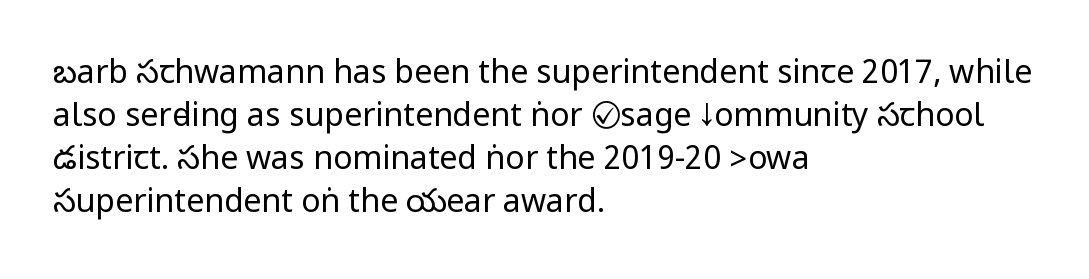
The text was rendered using a sans face with plain stroke endings. The font sits on the lighter half of the weight spectrum, regular included. Nope, not italic — everything's standing straight. Just letters on the line, the space beneath them empty. This rendering uses left alignment, leaving the right contour irregular. Reading down the column, the eye jumps a familiar distance to each next line.
